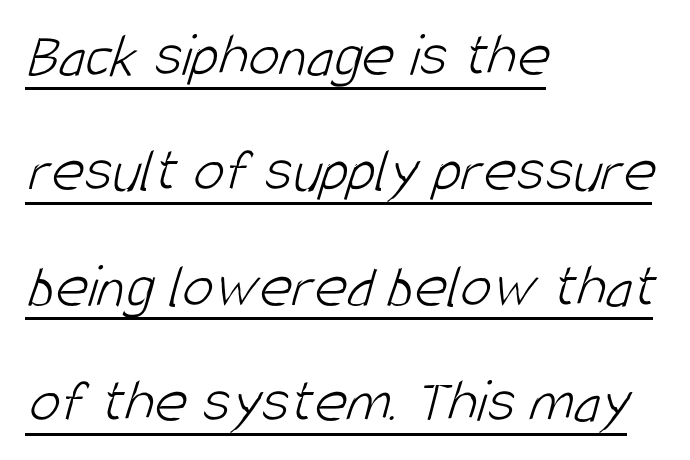
Q: Is the text bold? A: No.
Q: Is the typeface a serif or a sans-serif typeface? A: Sans-serif.
Q: Is the text underlined? A: Yes.
Q: How is the paragraph aligned? A: Left-aligned.
Q: Is the spacing between letters normal or unusually wide? A: Normal.
Q: Width (condensed, normal, or wide)? A: Condensed.
Q: Stroke contrast? A: Low.
Q: x-height? A: Large.
Q: Monospaced? A: No.
